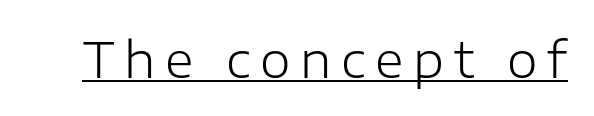
{"serif": "no", "italic": "no", "bold": "no", "weight": "light", "width": "normal", "stroke_contrast": "low", "x_height": "medium", "monospaced": "no", "underline": "yes", "letter_spacing": "wide", "letter_spacing_em": 0.2, "glyph_px": 49}
